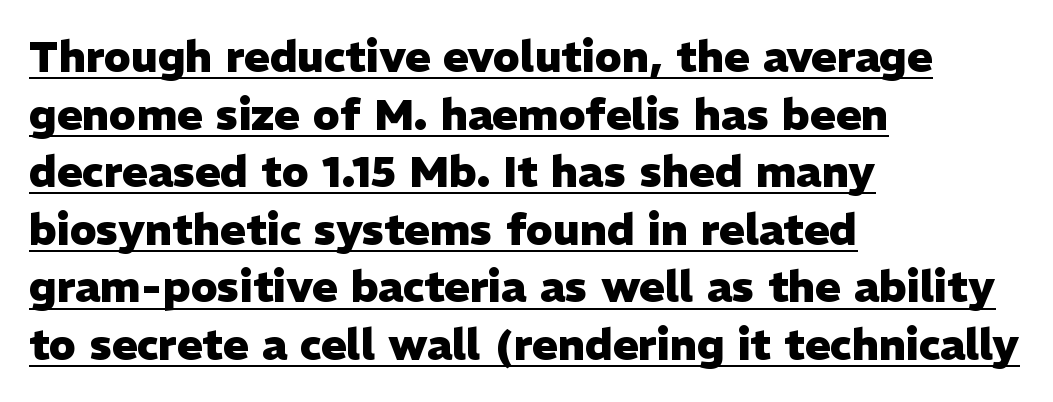
{"serif": "no", "italic": "no", "bold": "yes", "weight": "heavy", "width": "normal", "stroke_contrast": "low", "x_height": "medium", "monospaced": "no", "underline": "yes", "align": "left", "line_spacing": "normal", "line_spacing_ratio": 1.34, "letter_spacing": "normal", "letter_spacing_em": 0.0, "glyph_px": 43}
